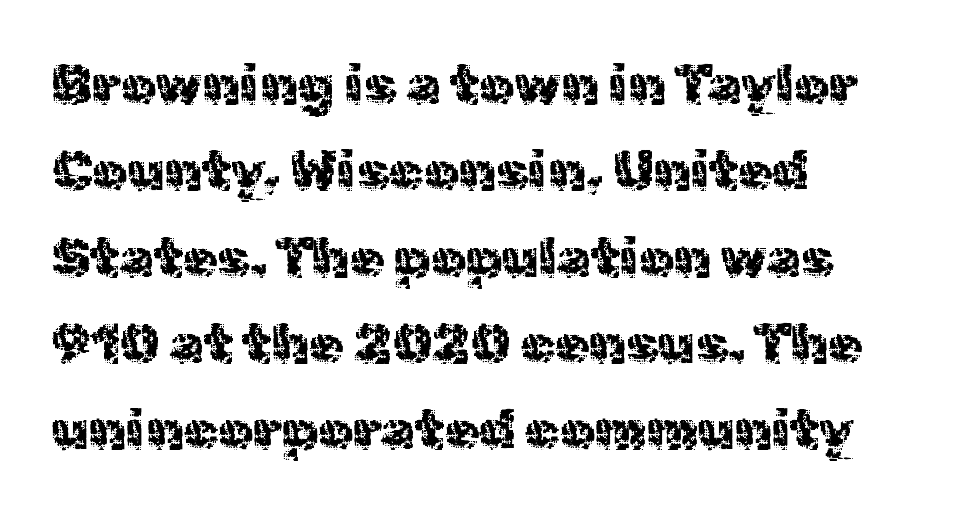
Q: Is the text bold? A: No.
Q: Is the text italic (slanted)? A: No, it is upright.
Q: Is the typeface a serif or a sans-serif typeface? A: Sans-serif.
Q: Is the text underlined? A: No.
Q: How is the paragraph aligned? A: Left-aligned.
Q: Is the spacing between letters normal or unusually wide? A: Normal.
Q: Is the spacing between lines tight, normal or loose? A: Normal.
Q: Width (condensed, normal, or wide)? A: Normal.
Q: x-height? A: Medium.
Q: Monospaced? A: No.
